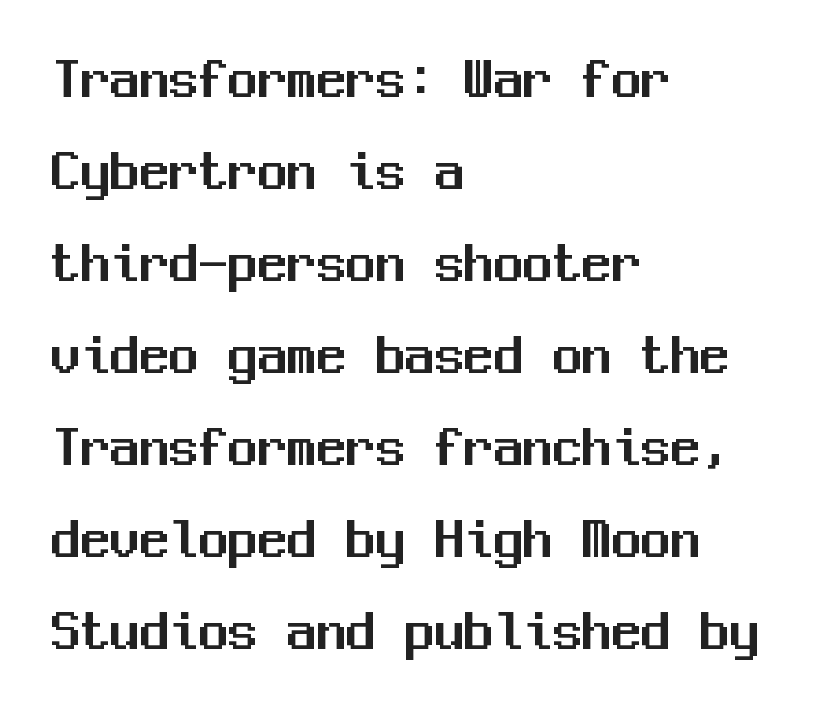
The baseline area is clear. Is this a fixed-width face? Yes — each glyph sits in an identical cell. A classic flush-left, rag-right setting is used for this passage. It's the straight-up-and-down kind of type.
